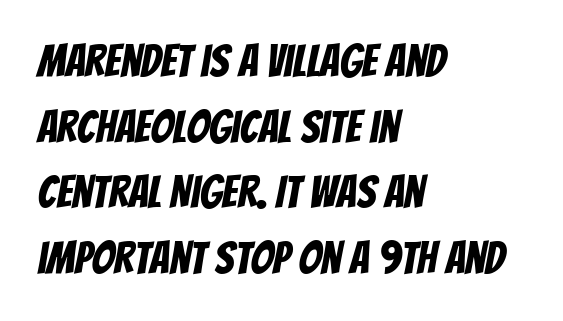
The image shows 45 px condensed sans-serif type; set left-aligned, normal line spacing (1.46x), normal letter spacing, not underlined; low stroke contrast and a large x-height.
